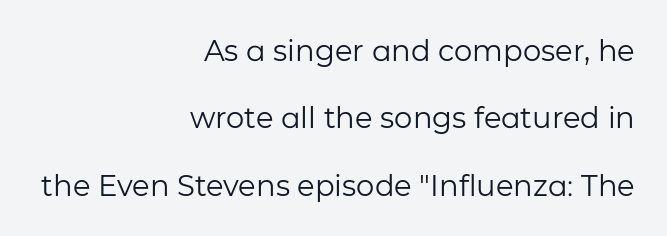
The text was rendered using a sans face with plain stroke endings. This sample trades compactness for vertical openness between lines. The passage shown has conventional tracking throughout. A light-to-regular cut is what we see here. The lettering stays uniformly vertical, giving the passage a roman look.
